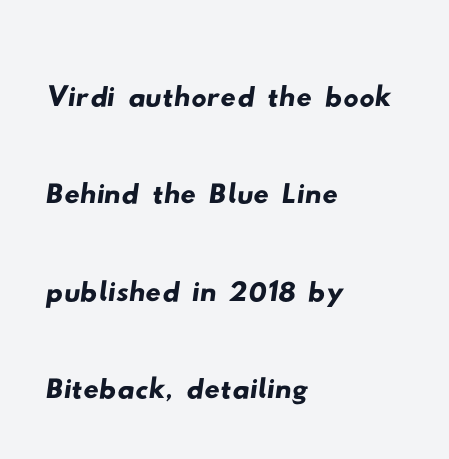
{"serif": "no", "width": "wide", "stroke_contrast": "low", "x_height": "small", "monospaced": "no", "underline": "no", "align": "left", "line_spacing": "normal", "line_spacing_ratio": 1.28, "letter_spacing": "normal", "letter_spacing_em": 0.0, "glyph_px": 76}
